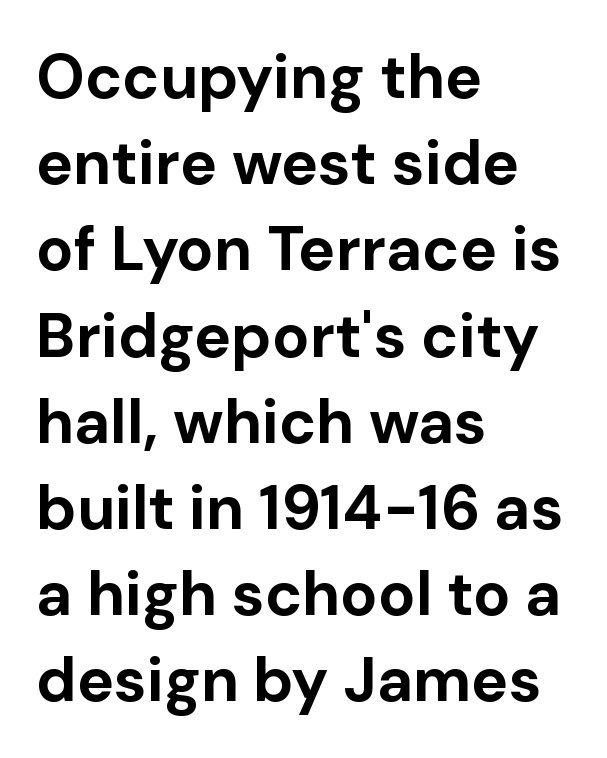
Q: Is the text bold? A: Yes.
Q: Is the text italic (slanted)? A: No, it is upright.
Q: Is the typeface a serif or a sans-serif typeface? A: Sans-serif.
Q: Is the text underlined? A: No.
Q: How is the paragraph aligned? A: Left-aligned.
Q: Is the spacing between letters normal or unusually wide? A: Normal.
Q: Is the spacing between lines tight, normal or loose? A: Normal.
Q: Width (condensed, normal, or wide)? A: Normal.
Q: Stroke contrast? A: Low.
Q: x-height? A: Medium.
Q: Monospaced? A: No.
